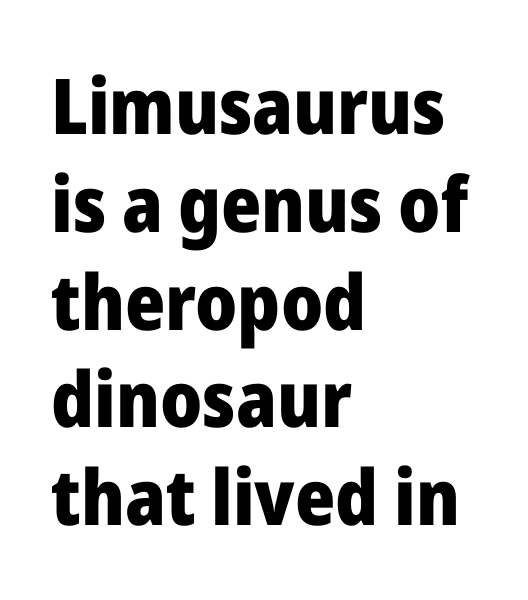
Here the designer chose a conventional face with non-uniform glyph widths. Does the leading feel generous? No, just average. The typesetter chose a ragged-right arrangement here. A typesetter would label this face a sans. Plain, unruled lines of type.
